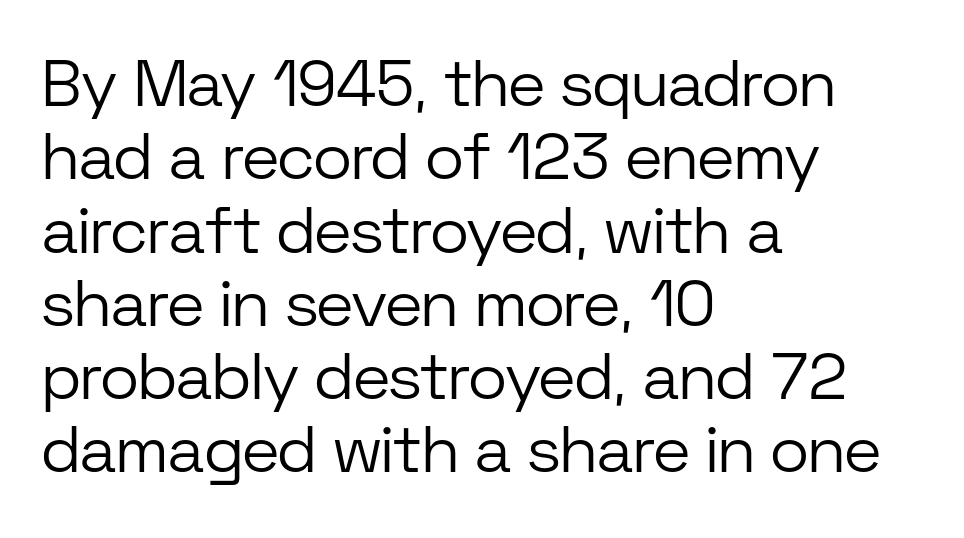
The image shows 66 px light sans-serif type, upright; set left-aligned, tight line spacing (1.11x), normal letter spacing, not underlined; low stroke contrast and a medium x-height.
